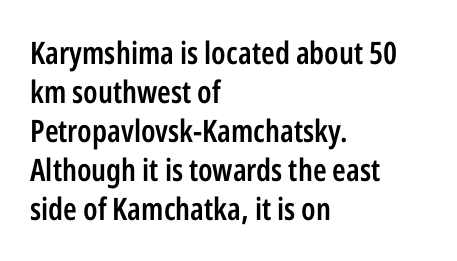
{"serif": "no", "italic": "no", "bold": "semi", "weight": "semibold", "width": "condensed", "stroke_contrast": "low", "x_height": "medium", "monospaced": "no", "underline": "no", "align": "left", "line_spacing": "normal", "line_spacing_ratio": 1.26, "letter_spacing": "normal", "letter_spacing_em": 0.0, "glyph_px": 31}
